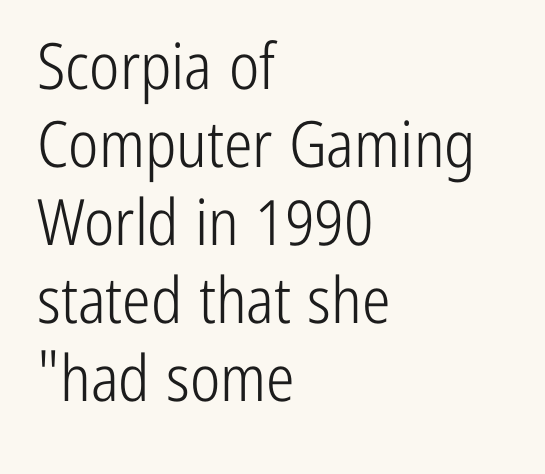
The image shows 64 px light, condensed sans-serif type, upright; set left-aligned, line spacing 1.22x, normal letter spacing, not underlined; low stroke contrast and a medium x-height.
